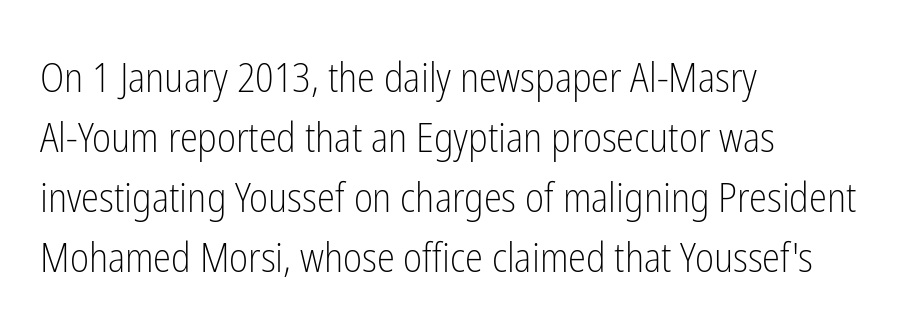
Each new line begins a customary step beneath the previous one. The line texture is even and compact thanks to regular tracking. Note the varied advance widths — an 'i' is clearly narrower than an 'm'. Short and long lines alike share a common starting point at left. To sum up the face: it is a sans, with no serifs.
